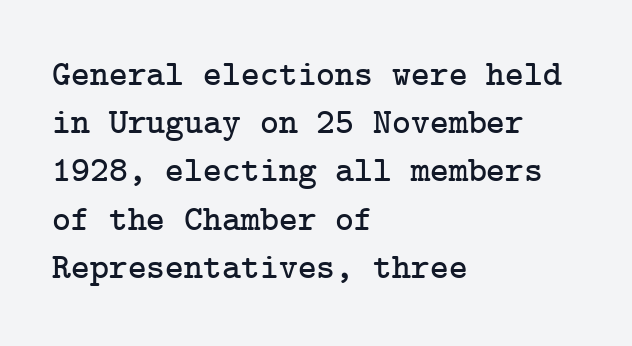
{"serif": "yes", "italic": "no", "width": "normal", "stroke_contrast": "low", "x_height": "medium", "underline": "no", "align": "left", "line_spacing": "normal", "line_spacing_ratio": 1.34, "letter_spacing": "normal", "letter_spacing_em": 0.0, "glyph_px": 36}
